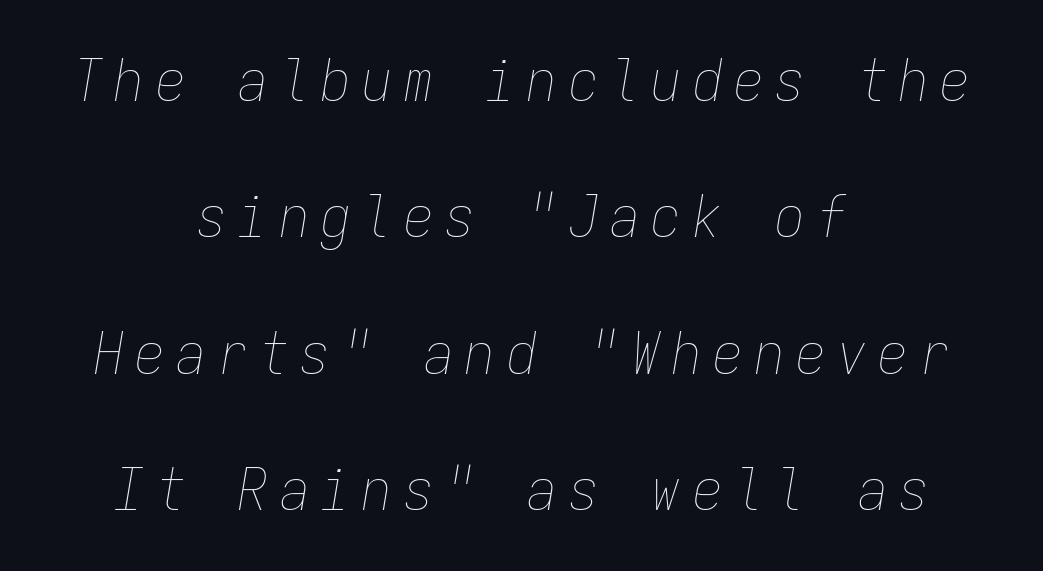
Q: Is the text bold? A: No.
Q: Is the text italic (slanted)? A: Yes, it leans right by about 9 degrees.
Q: Is the text underlined? A: No.
Q: How is the paragraph aligned? A: Centered.
Q: Is the spacing between letters normal or unusually wide? A: Unusually wide.
Q: Is the spacing between lines tight, normal or loose? A: Loose.
Q: Width (condensed, normal, or wide)? A: Condensed.
Q: Stroke contrast? A: Low.
Q: x-height? A: Medium.
Q: Monospaced? A: Yes.
